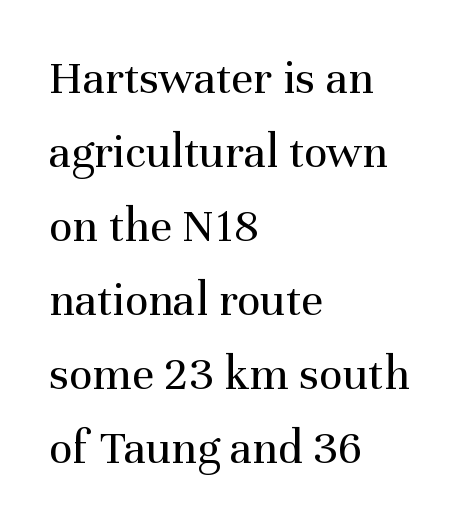
Rendered with straight, roman letterforms. Vertically, the passage feels balanced, rows spaced as you'd expect. The cut favours lightness, reaching ordinary text weight at its darkest. The face used here is seriffed, in the tradition of book romans. Each letter keeps its own natural width here, so spacing adapts to shape.
